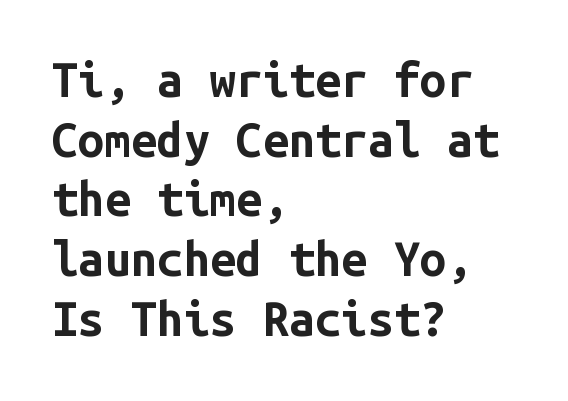
Normally led — the rows are evenly, conventionally spaced. A student would call this left alignment; a typographer would say flush left, rag right. Each glyph is drawn with heavy, bold strokes. The rendering uses typewriter-style spacing with identical character cells. These lines are composed in type without serifs. A roman cut, with each character standing at attention.
